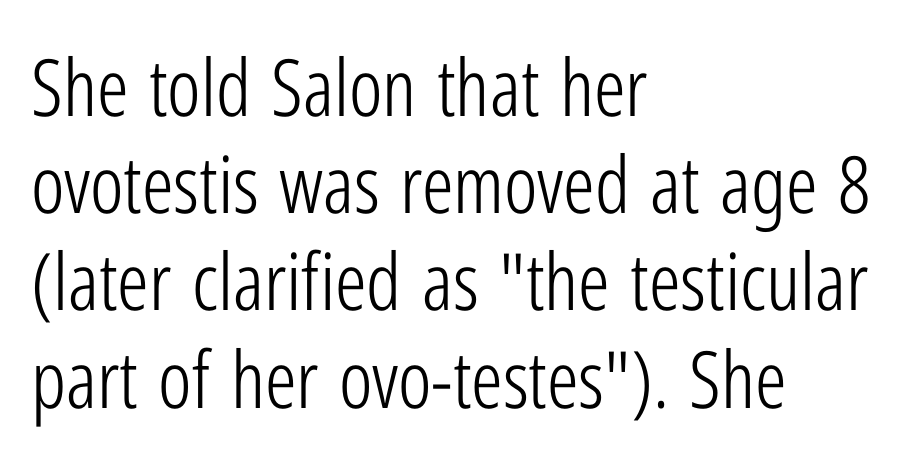
Bare-footed words on every line. Caption: face not bold, strokes unweighted. Where is the straight margin? On the left. The face used here is a sans, in the tradition of grotesques and geometrics.
